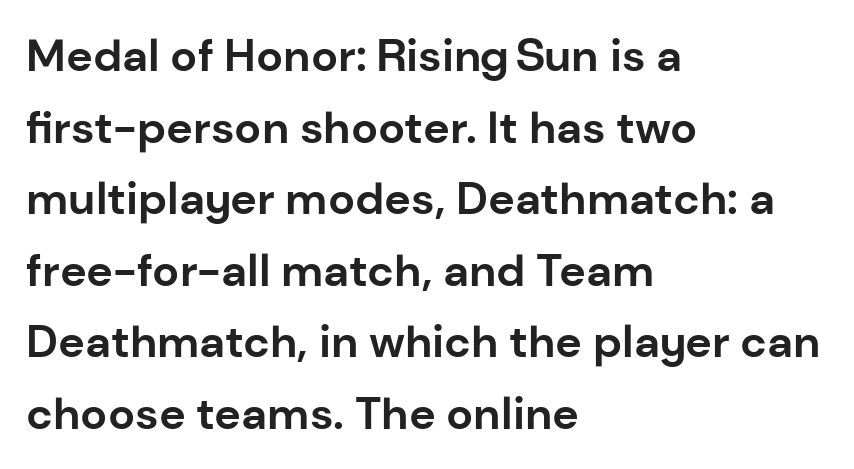
Horizontally, the lines are justified to the leading edge only. Strong, thick strokes mark this as bold type. Nobody drew a line under any word here. No extra tracking has been applied to these lines. Serifs: no, the terminals of the letterforms are clean.
